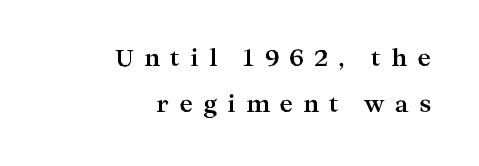
This block would shrink considerably if given ordinary leading; it's expanded now. Strong, thick strokes mark this as bold type. Honestly, there is no underline to notice here at all. The lettering stays uniformly vertical, giving the passage a roman look. Where is the straight margin? On the right.
